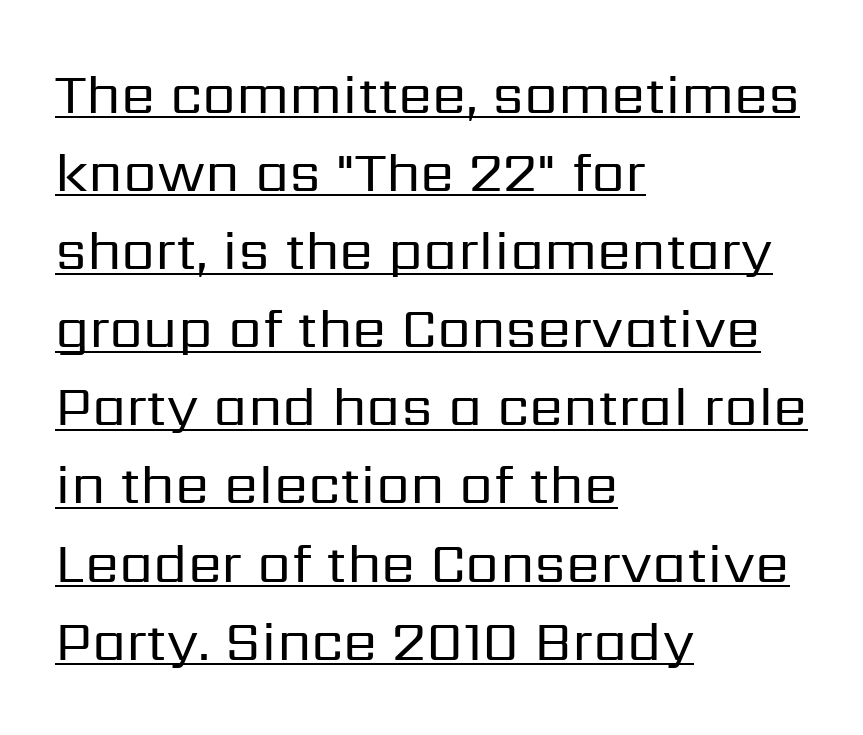
Q: Is the text bold? A: No.
Q: Is the text italic (slanted)? A: No, it is upright.
Q: Is the typeface a serif or a sans-serif typeface? A: Sans-serif.
Q: Is the text underlined? A: Yes.
Q: How is the paragraph aligned? A: Left-aligned.
Q: Is the spacing between letters normal or unusually wide? A: Normal.
Q: Is the spacing between lines tight, normal or loose? A: Normal.
Q: Width (condensed, normal, or wide)? A: Normal.
Q: Stroke contrast? A: Low.
Q: x-height? A: Medium.
Q: Monospaced? A: No.
